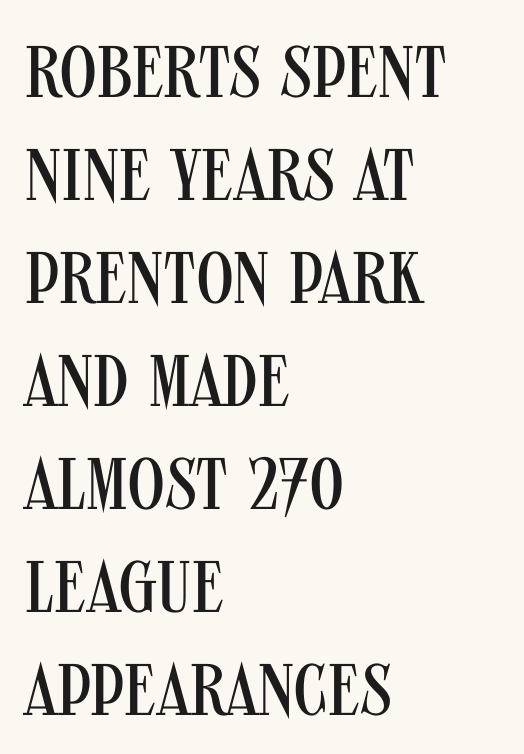
{"serif": "no", "italic": "no", "bold": "no", "weight": "regular", "width": "condensed", "stroke_contrast": "medium", "x_height": "large", "monospaced": "no", "underline": "no", "align": "left", "line_spacing": "normal", "line_spacing_ratio": 1.41, "letter_spacing": "normal", "letter_spacing_em": 0.0, "glyph_px": 73}
